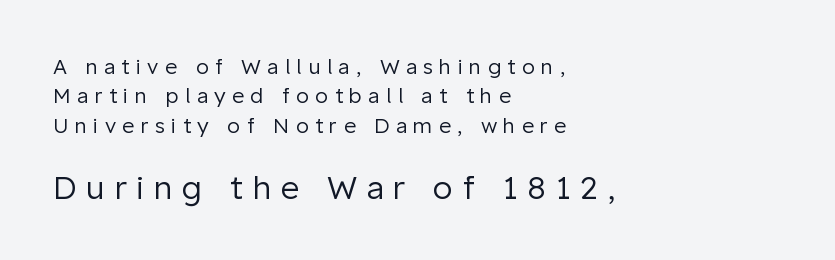
The image shows 32 px regular-weight sans-serif type, upright; set left-aligned, normal line spacing (1.4x), unusually wide letter spacing (+0.3 em), not underlined; the second (bottom) block is 1.52x larger; low stroke contrast and a medium x-height.
